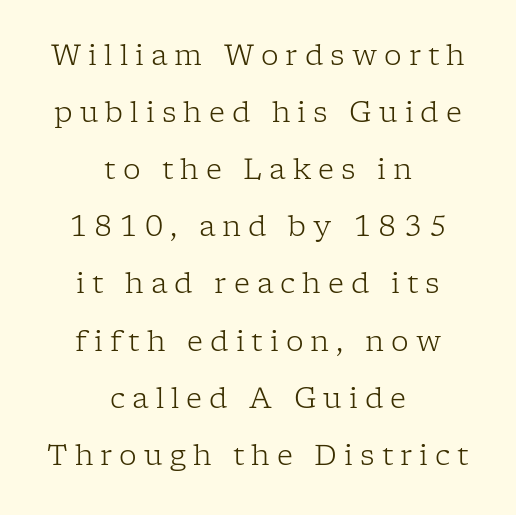
{"serif": "yes", "italic": "no", "bold": "no", "weight": "light", "width": "normal", "stroke_contrast": "low", "x_height": "medium", "monospaced": "no", "underline": "no", "align": "center", "line_spacing": "loose", "line_spacing_ratio": 2.04, "letter_spacing": "wide", "letter_spacing_em": 0.25, "glyph_px": 28}
